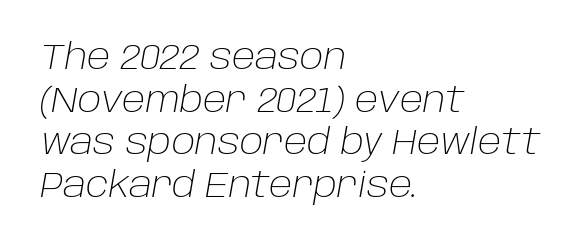
{"italic": "yes", "lean": "right", "slant_degrees": 10, "bold": "no", "weight": "light", "width": "normal", "stroke_contrast": "low", "x_height": "large", "monospaced": "no", "underline": "no", "align": "left", "line_spacing_ratio": 1.22, "letter_spacing": "normal", "letter_spacing_em": 0.0, "glyph_px": 35}
